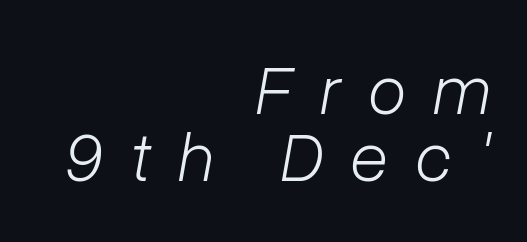
Q: Is the text bold? A: No.
Q: Is the text italic (slanted)? A: Yes, it leans right by about 10 degrees.
Q: Is the text underlined? A: No.
Q: How is the paragraph aligned? A: Right-aligned.
Q: Is the spacing between letters normal or unusually wide? A: Unusually wide.
Q: Is the spacing between lines tight, normal or loose? A: Tight.
Q: Width (condensed, normal, or wide)? A: Normal.
Q: Stroke contrast? A: Low.
Q: x-height? A: Medium.
Q: Monospaced? A: No.
